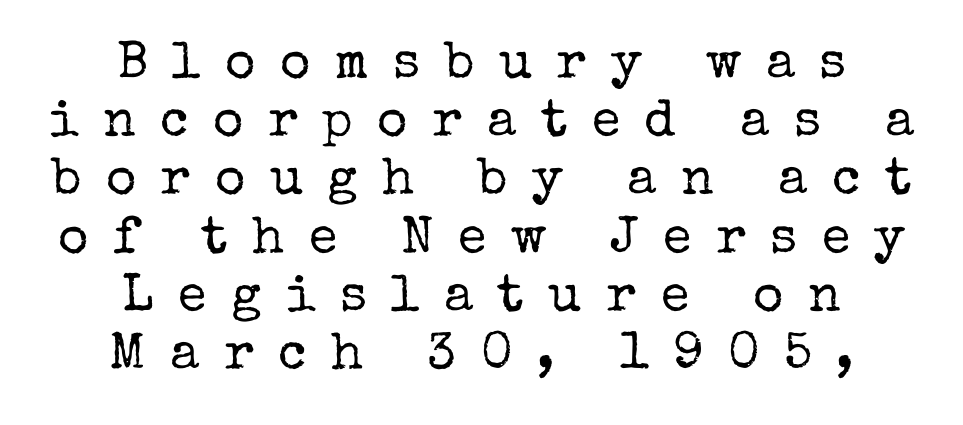
Q: Is the text bold? A: No.
Q: Is the text italic (slanted)? A: No, it is upright.
Q: Is the typeface a serif or a sans-serif typeface? A: Serif.
Q: Is the text underlined? A: No.
Q: How is the paragraph aligned? A: Centered.
Q: Is the spacing between letters normal or unusually wide? A: Unusually wide.
Q: Is the spacing between lines tight, normal or loose? A: Tight.
Q: Width (condensed, normal, or wide)? A: Normal.
Q: Stroke contrast? A: Low.
Q: x-height? A: Medium.
Q: Monospaced? A: No.
